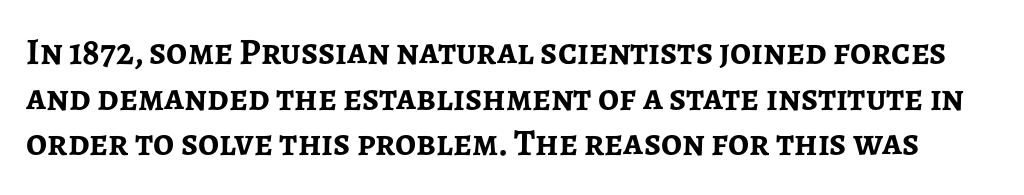
{"serif": "no", "italic": "no", "bold": "yes", "weight": "semibold", "width": "normal", "stroke_contrast": "low", "x_height": "medium", "monospaced": "no", "underline": "no", "line_spacing_ratio": 1.23, "letter_spacing": "normal", "letter_spacing_em": 0.0, "glyph_px": 37}
